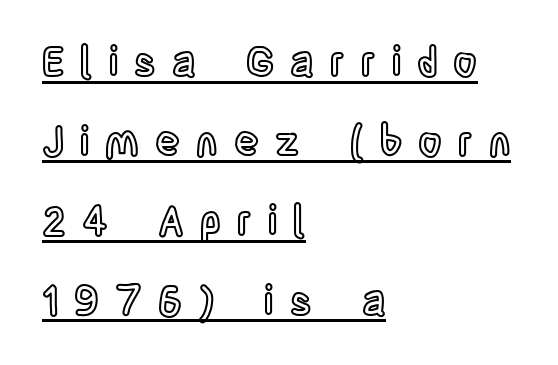
Glyph-to-glyph distance is far greater than everyday printed text. The lines are quadded left. Line spacing here is loose. Honestly, the underline is the first thing you notice here. Ascenders rise straight up at ninety degrees.
